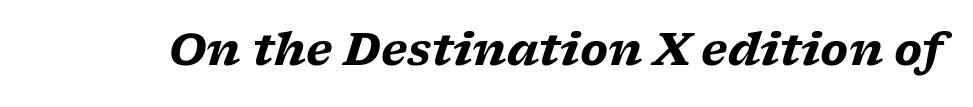
{"serif": "yes", "italic": "yes", "lean": "right", "slant_degrees": 17, "bold": "yes", "weight": "heavy", "width": "wide", "stroke_contrast": "low", "x_height": "medium", "monospaced": "no", "underline": "no", "letter_spacing": "normal", "letter_spacing_em": 0.0, "glyph_px": 44}
